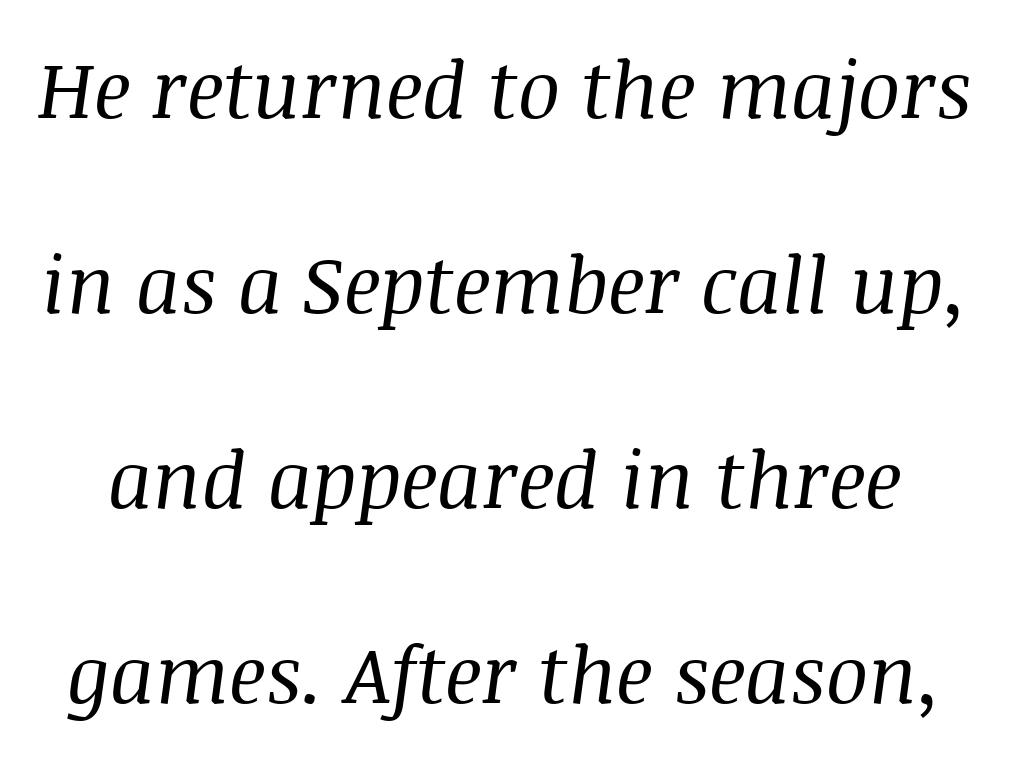
{"serif": "yes", "italic": "yes", "lean": "right", "slant_degrees": 8, "bold": "no", "weight": "regular", "width": "normal", "stroke_contrast": "medium", "x_height": "large", "monospaced": "no", "underline": "no", "line_spacing": "loose", "line_spacing_ratio": 2.47, "letter_spacing": "normal", "letter_spacing_em": 0.0, "glyph_px": 79}
